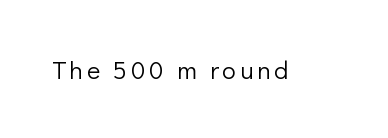
Q: Is the text bold? A: No.
Q: Is the text italic (slanted)? A: No, it is upright.
Q: Is the text underlined? A: No.
